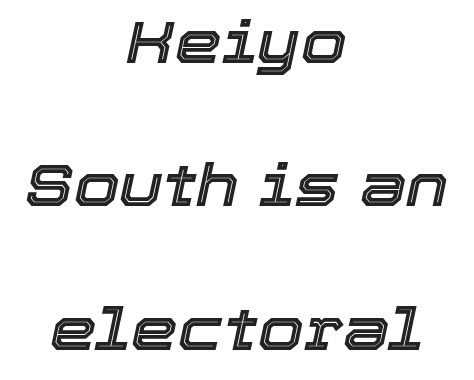
{"italic": "yes", "lean": "right", "slant_degrees": 12, "width": "normal", "x_height": "medium", "monospaced": "no", "underline": "no", "align": "center", "line_spacing": "loose", "line_spacing_ratio": 2.43, "letter_spacing": "normal", "letter_spacing_em": 0.0, "glyph_px": 59}
